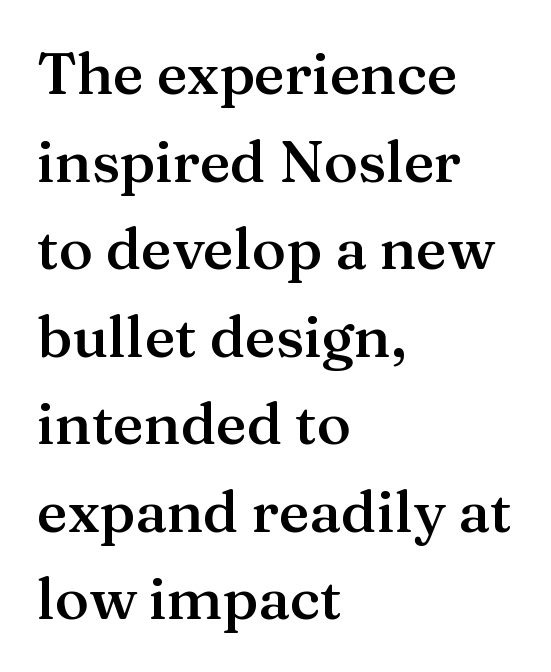
The image shows 58 px semibold serif type, upright; set left-aligned, normal line spacing (1.51x), normal letter spacing, not underlined; medium stroke contrast and a medium x-height.
